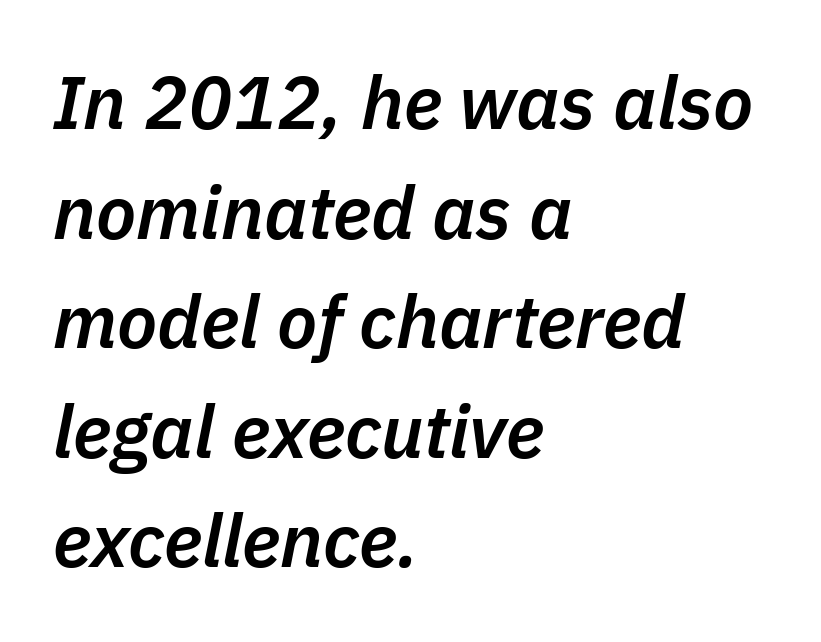
Underlining? Definitely not there. Looks like regular typesetting: each glyph gets only the width it needs. Rendered with sloped, italic letterforms. The strokes are fattened partway — semibold, not bold. The lines are quadded left.
